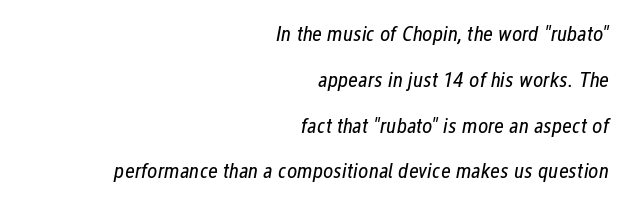
Descender tails drop into unmarked territory. Every row of glyphs terminates at an identical x-position on the right. Weight: regular or lighter. The vertical gap from one line to the next is large. Slant detected: the letters are inclined.
